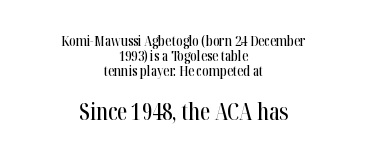
Q: Is the text italic (slanted)? A: No, it is upright.
Q: Is the text underlined? A: No.
Q: How is the paragraph aligned? A: Centered.
Q: Is the spacing between letters normal or unusually wide? A: Normal.
Q: Is the spacing between lines tight, normal or loose? A: Tight.
Q: Which block of text is set in a larger size, the first (top) or the second (bottom)? A: The second (bottom) one.
